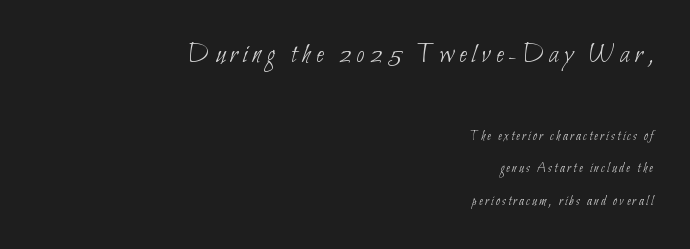
{"serif": "no", "bold": "no", "weight": "thin", "width": "condensed", "stroke_contrast": "low", "x_height": "small", "monospaced": "no", "underline": "no", "align": "right", "line_spacing": "loose", "line_spacing_ratio": 2.33, "larger_block": "first", "size_ratio": 2.07, "glyph_px": 29}
